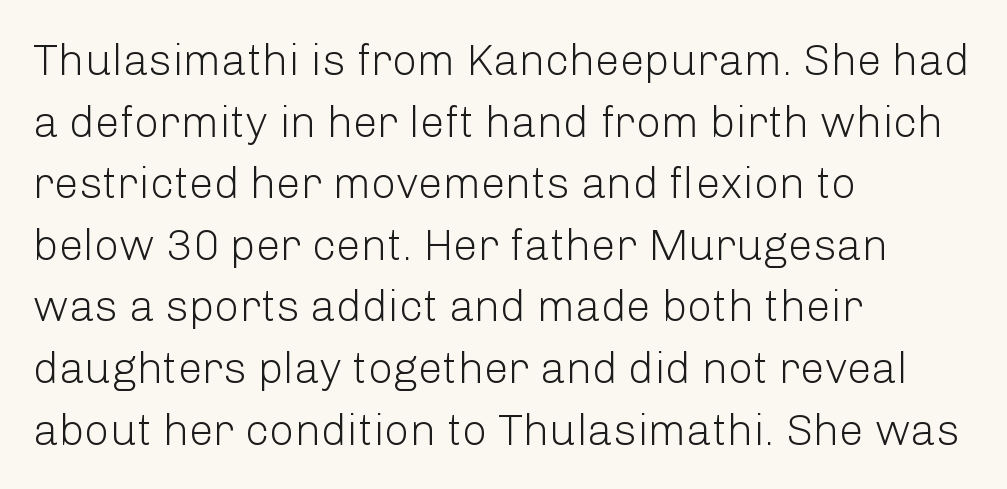
The image shows 44 px light sans-serif type, upright; set left-aligned, normal line spacing (1.4x), normal letter spacing, not underlined; low stroke contrast and a medium x-height.
